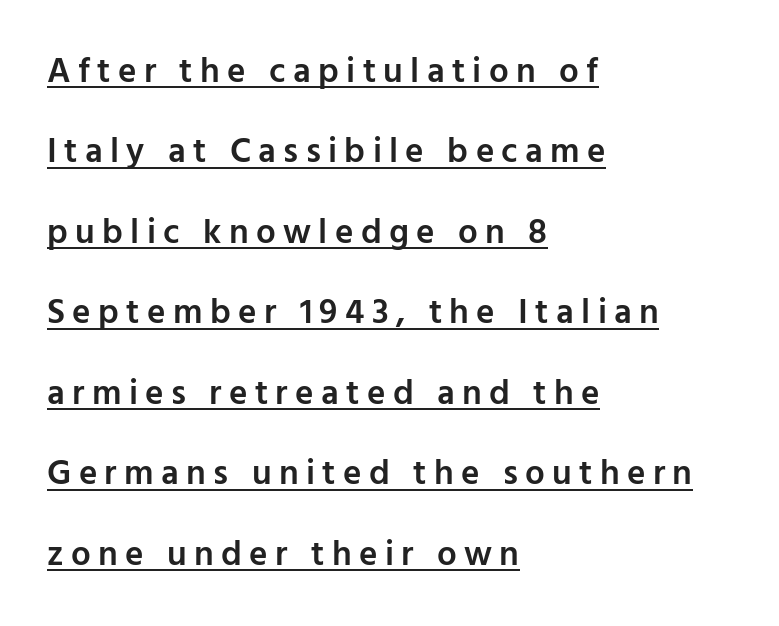
Varying glyph widths throughout — classic text-font behaviour. The lettering stays uniformly vertical, giving the passage a roman look. You could only call the tracking loose — the letters float apart. The rendering anchors every line to the left-hand side. What's the leading like? Stretched, with rows far apart. Look at the bottom of the vertical strokes: they stop flat, with no serifs.
